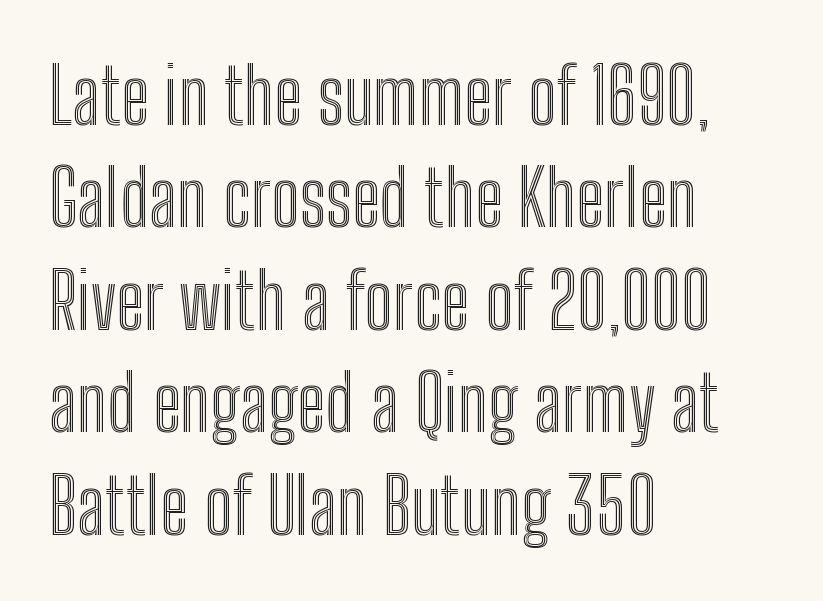
The image shows 77 px condensed type, upright; set left-aligned, normal line spacing (1.33x), normal letter spacing, not underlined; a medium x-height.
